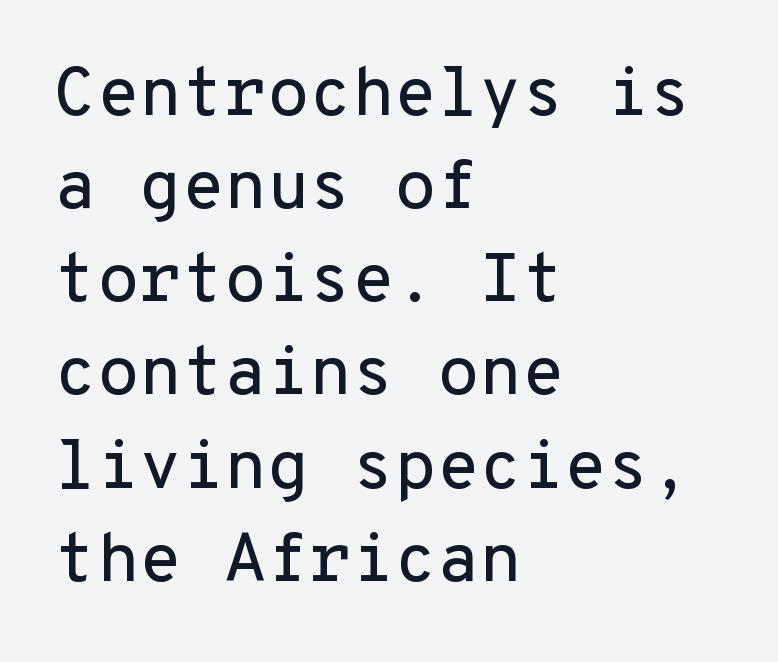
{"serif": "no", "italic": "no", "width": "normal", "stroke_contrast": "low", "x_height": "medium", "monospaced": "yes", "underline": "no", "align": "left", "line_spacing": "normal", "line_spacing_ratio": 1.35, "letter_spacing": "normal", "letter_spacing_em": 0.0, "glyph_px": 69}
